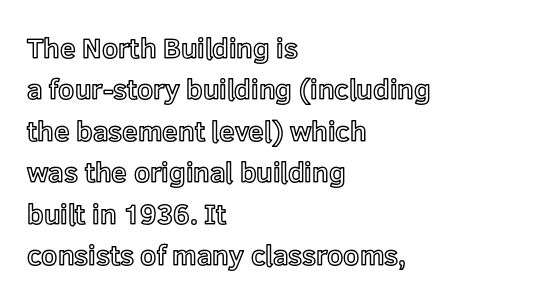
Q: Is the text italic (slanted)? A: No, it is upright.
Q: Is the text underlined? A: No.
Q: How is the paragraph aligned? A: Left-aligned.
Q: Is the spacing between letters normal or unusually wide? A: Normal.
Q: Is the spacing between lines tight, normal or loose? A: Normal.
Q: Width (condensed, normal, or wide)? A: Normal.
Q: x-height? A: Medium.
Q: Monospaced? A: No.
